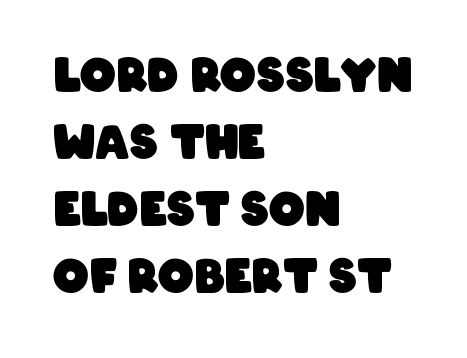
Q: Is the text bold? A: Yes.
Q: Is the typeface a serif or a sans-serif typeface? A: Sans-serif.
Q: Is the text underlined? A: No.
Q: How is the paragraph aligned? A: Left-aligned.
Q: Is the spacing between letters normal or unusually wide? A: Normal.
Q: Is the spacing between lines tight, normal or loose? A: Normal.
Q: Width (condensed, normal, or wide)? A: Condensed.
Q: Stroke contrast? A: Low.
Q: x-height? A: Large.
Q: Monospaced? A: No.
